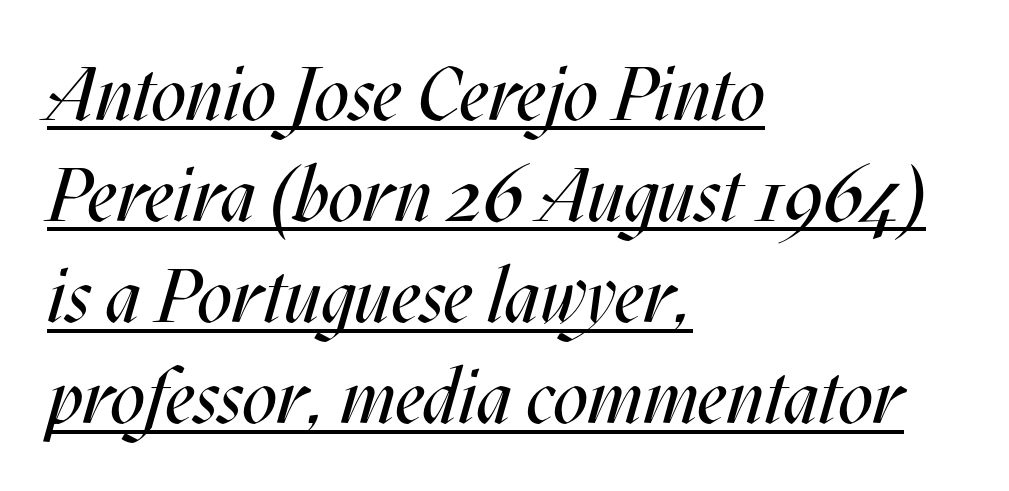
Q: Is the text bold? A: No.
Q: Is the text italic (slanted)? A: Yes, it leans right by about 17 degrees.
Q: Is the text underlined? A: Yes.
Q: How is the paragraph aligned? A: Left-aligned.
Q: Is the spacing between letters normal or unusually wide? A: Normal.
Q: Is the spacing between lines tight, normal or loose? A: Normal.
Q: Width (condensed, normal, or wide)? A: Condensed.
Q: Stroke contrast? A: Medium.
Q: x-height? A: Large.
Q: Monospaced? A: No.
